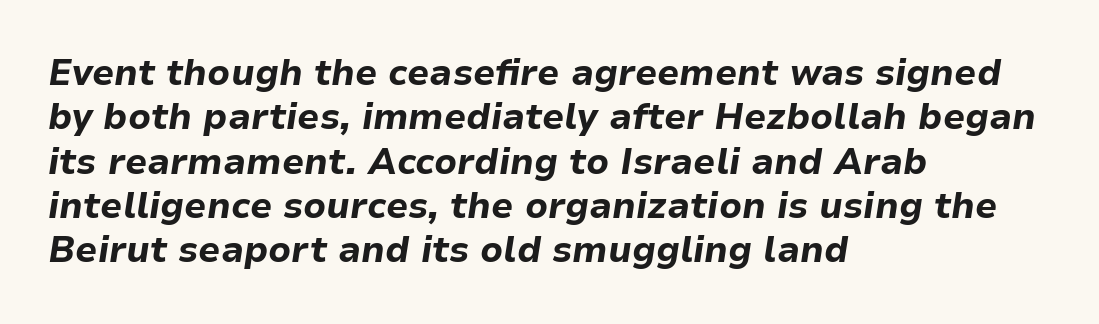
{"italic": "yes", "lean": "right", "slant_degrees": 9, "bold": "yes", "weight": "bold", "width": "normal", "stroke_contrast": "low", "x_height": "medium", "monospaced": "no", "underline": "no", "align": "left", "line_spacing_ratio": 1.23, "letter_spacing": "normal", "letter_spacing_em": 0.0, "glyph_px": 36}
